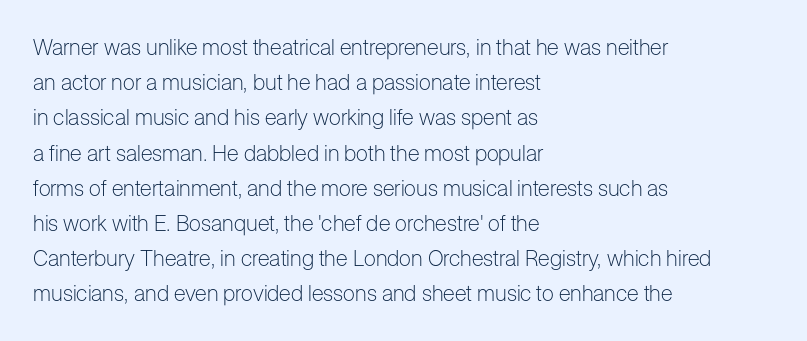
The image shows 22 px text type, upright; set left-aligned, normal line spacing (1.6x), normal letter spacing, not underlined.
